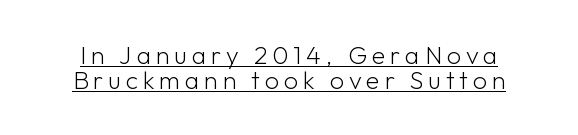
Q: Is the text bold? A: No.
Q: Is the text italic (slanted)? A: No, it is upright.
Q: Is the text underlined? A: Yes.
Q: Is the spacing between lines tight, normal or loose? A: Tight.
